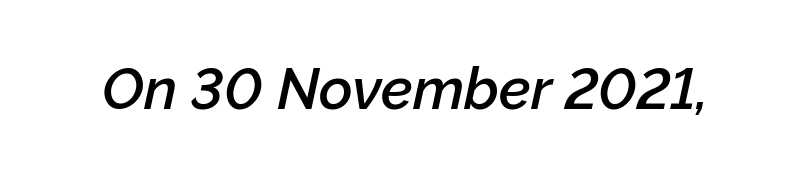
{"italic": "yes", "lean": "right", "slant_degrees": 12, "bold": "semi", "weight": "semibold", "width": "normal", "stroke_contrast": "low", "x_height": "medium", "monospaced": "no", "underline": "no", "letter_spacing": "normal", "letter_spacing_em": 0.0, "glyph_px": 58}
